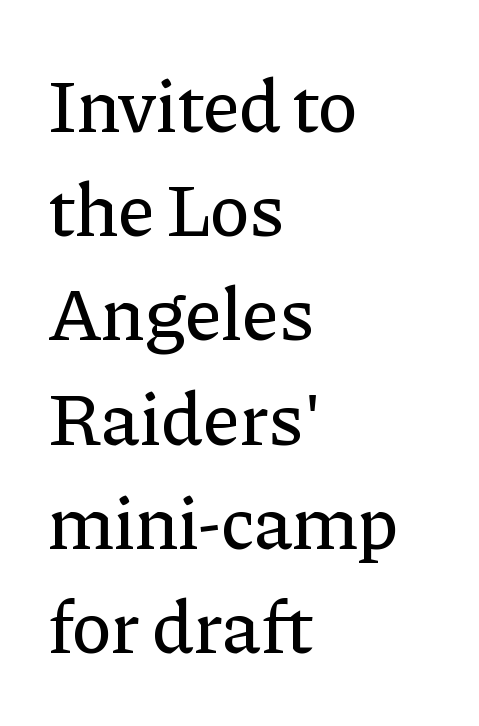
The image shows 75 px serif type, upright; set left-aligned, normal line spacing (1.39x), normal letter spacing, not underlined; low stroke contrast and a medium x-height.
